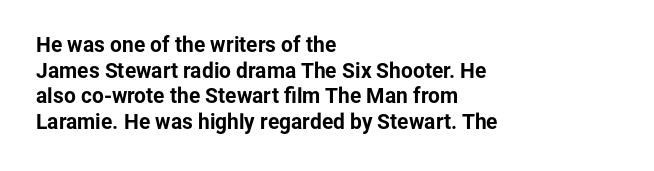
{"italic": "no", "bold": "yes", "underline": "no", "align": "left", "line_spacing_ratio": 1.22, "letter_spacing": "normal", "letter_spacing_em": 0.0, "glyph_px": 21}
